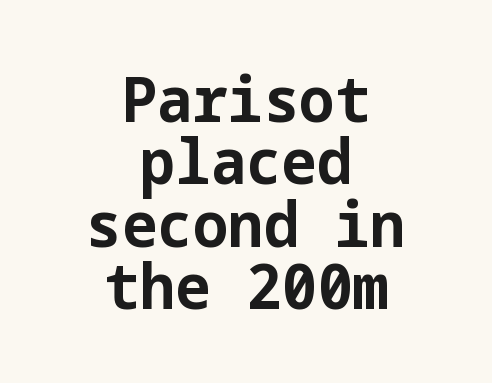
{"serif": "no", "italic": "no", "bold": "yes", "weight": "bold", "width": "normal", "stroke_contrast": "low", "x_height": "medium", "underline": "no", "align": "center", "line_spacing": "tight", "line_spacing_ratio": 0.99, "letter_spacing": "normal", "letter_spacing_em": 0.0, "glyph_px": 63}
